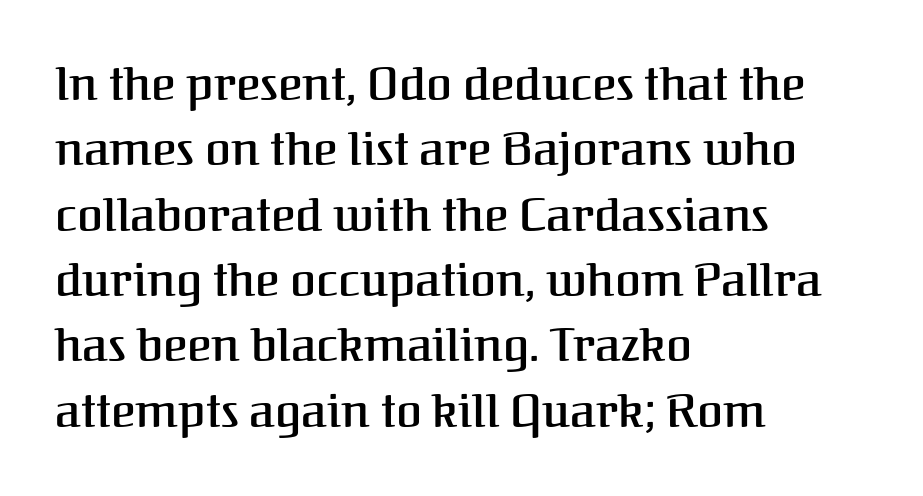
Q: Is the text bold? A: Semi-bold.
Q: Is the text italic (slanted)? A: No, it is upright.
Q: Is the typeface a serif or a sans-serif typeface? A: Serif.
Q: Is the text underlined? A: No.
Q: How is the paragraph aligned? A: Left-aligned.
Q: Is the spacing between letters normal or unusually wide? A: Normal.
Q: Is the spacing between lines tight, normal or loose? A: Normal.
Q: Width (condensed, normal, or wide)? A: Normal.
Q: Stroke contrast? A: Medium.
Q: x-height? A: Medium.
Q: Monospaced? A: No.
